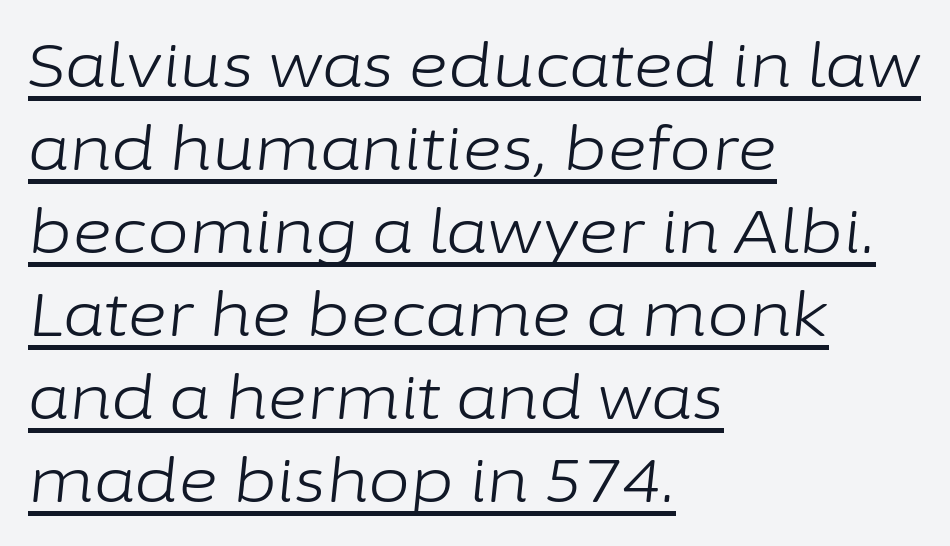
The image shows 61 px light type, italic (leaning right); set left-aligned, normal line spacing (1.36x), normal letter spacing, underlined; low stroke contrast and a medium x-height.
